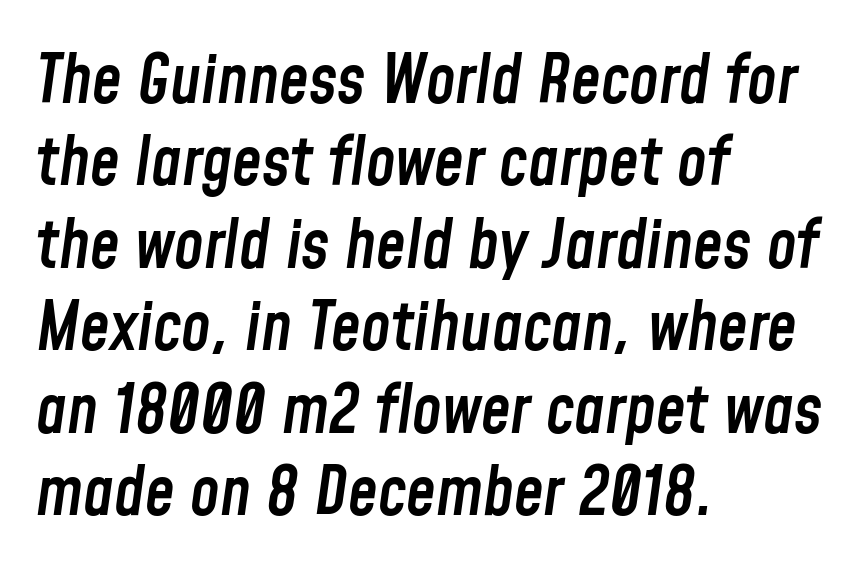
Q: Is the text bold? A: Semi-bold.
Q: Is the text italic (slanted)? A: Yes, it leans right by about 8 degrees.
Q: Is the text underlined? A: No.
Q: How is the paragraph aligned? A: Left-aligned.
Q: Is the spacing between letters normal or unusually wide? A: Normal.
Q: Width (condensed, normal, or wide)? A: Condensed.
Q: Stroke contrast? A: Low.
Q: x-height? A: Medium.
Q: Monospaced? A: No.
